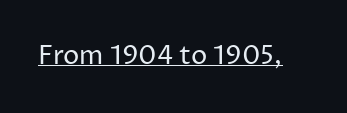
Q: Is the text bold? A: No.
Q: Is the text italic (slanted)? A: No, it is upright.
Q: Is the text underlined? A: Yes.
Q: Is the spacing between letters normal or unusually wide? A: Normal.
